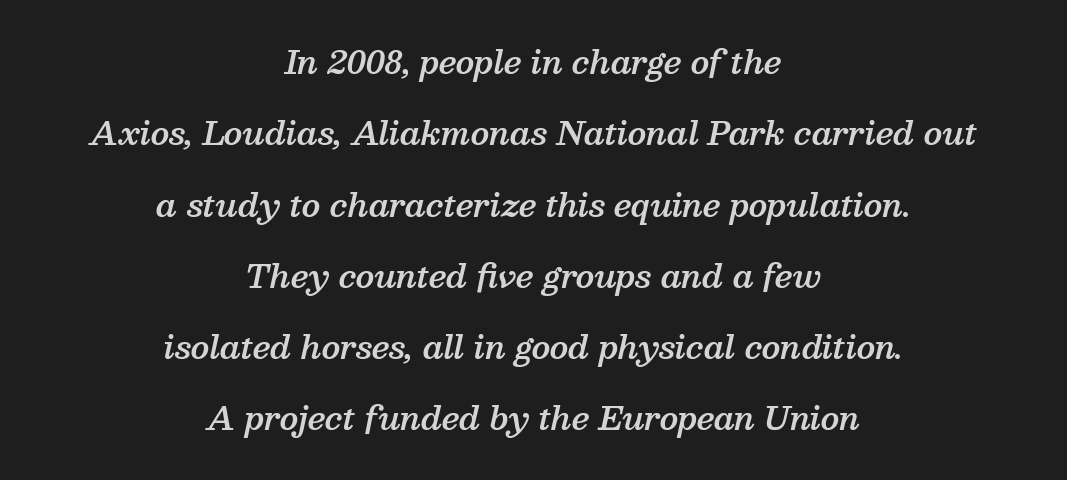
{"serif": "yes", "italic": "yes", "lean": "right", "slant_degrees": 13, "bold": "semi", "weight": "semibold", "width": "normal", "stroke_contrast": "medium", "x_height": "medium", "monospaced": "no", "underline": "no", "align": "center", "line_spacing": "loose", "line_spacing_ratio": 2.3, "letter_spacing": "normal", "letter_spacing_em": 0.0, "glyph_px": 31}
